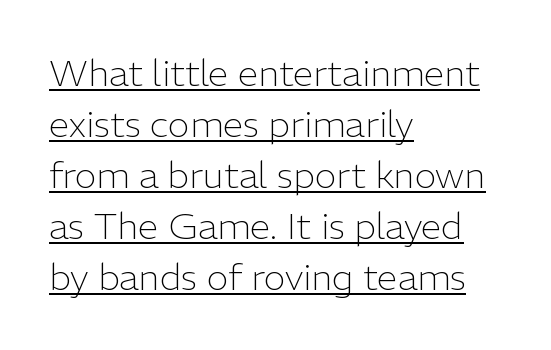
This sample has the flowing, uneven cadence of proportional lettering. The letterforms sit at book weight or below. Do the letters lean? They stand straight. Leading matches the norm, producing a regular column. All the whitespace from short lines collects on the right.
